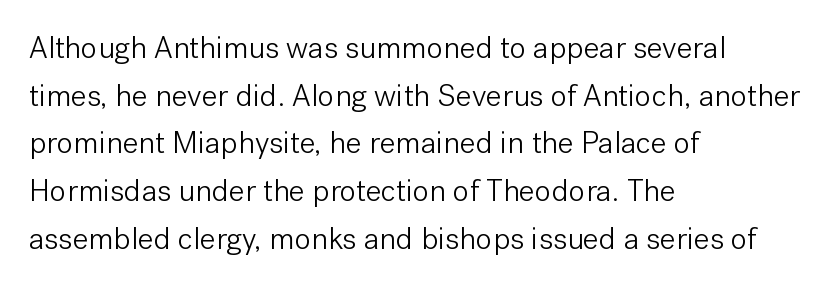
The image shows 31 px light sans-serif type, upright; set left-aligned, normal line spacing (1.54x), normal letter spacing, not underlined; low stroke contrast and a medium x-height.
